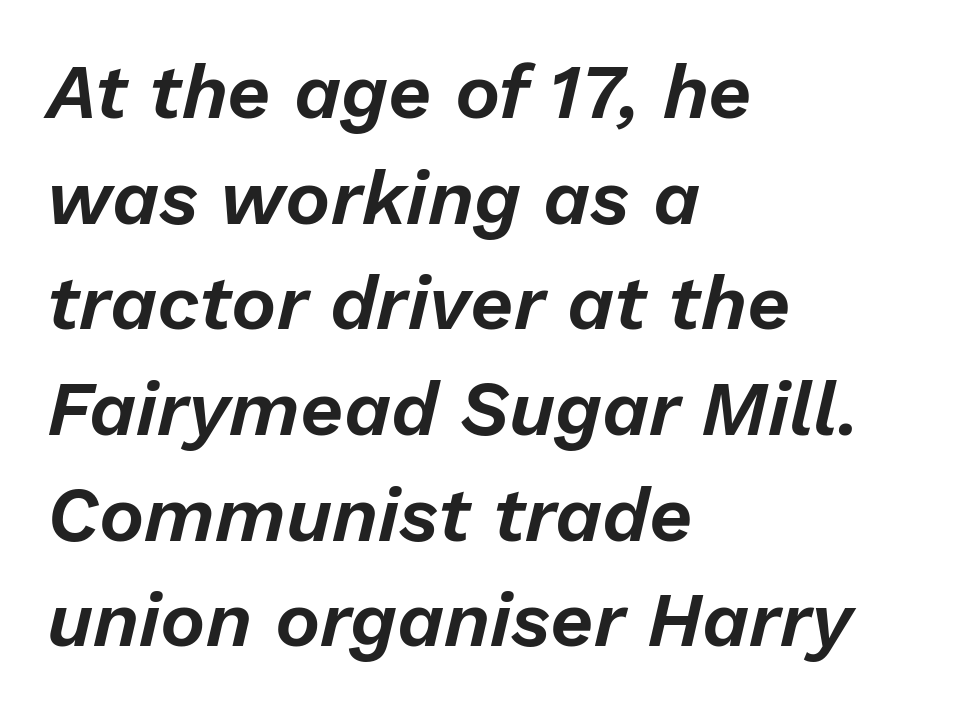
{"italic": "yes", "lean": "right", "slant_degrees": 13, "width": "normal", "stroke_contrast": "low", "x_height": "medium", "monospaced": "no", "underline": "no", "align": "left", "line_spacing": "normal", "line_spacing_ratio": 1.39, "letter_spacing": "normal", "letter_spacing_em": 0.0, "glyph_px": 76}
